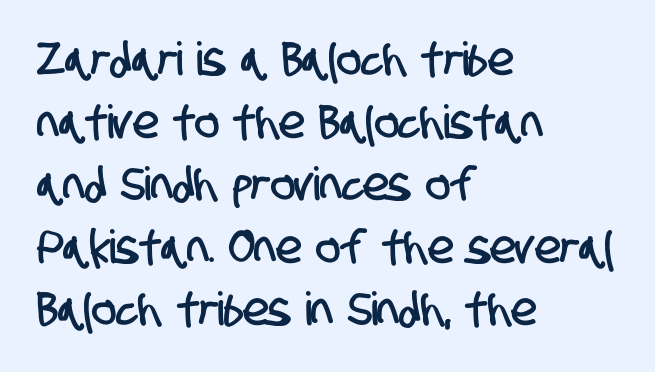
Q: Is the typeface a serif or a sans-serif typeface? A: Sans-serif.
Q: Is the text underlined? A: No.
Q: How is the paragraph aligned? A: Left-aligned.
Q: Is the spacing between letters normal or unusually wide? A: Normal.
Q: Is the spacing between lines tight, normal or loose? A: Normal.
Q: Width (condensed, normal, or wide)? A: Condensed.
Q: Stroke contrast? A: Low.
Q: x-height? A: Large.
Q: Monospaced? A: No.
